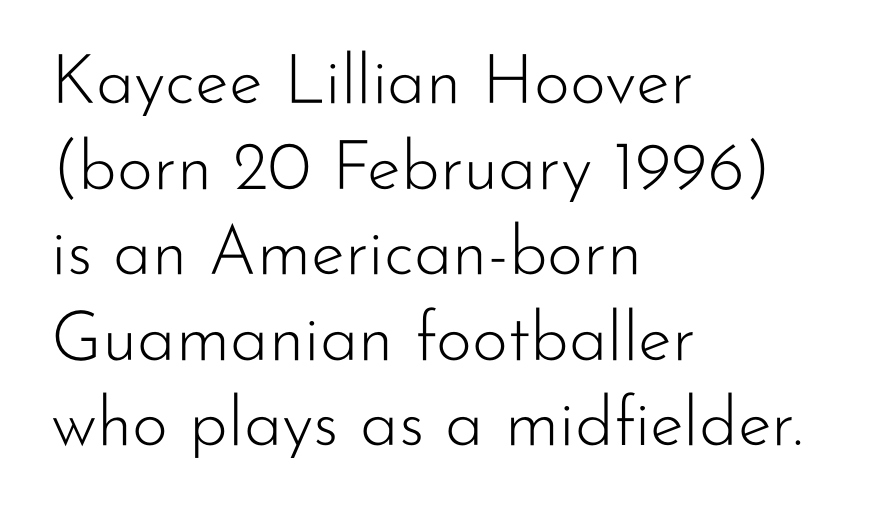
The image shows 69 px light sans-serif type, upright; set left-aligned, line spacing 1.24x, normal letter spacing, not underlined; low stroke contrast and a small x-height.
